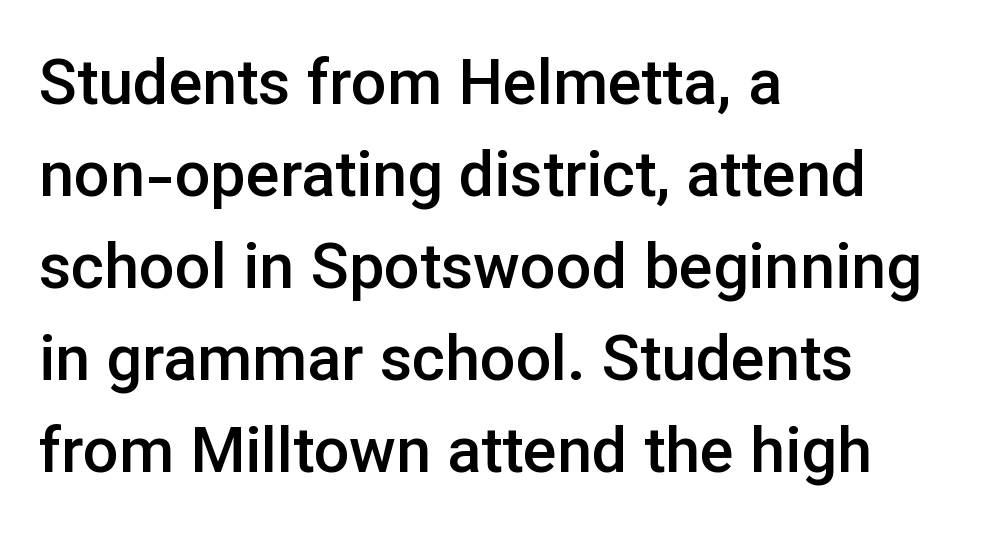
The image shows 63 px semibold sans-serif type, upright; set left-aligned, normal line spacing (1.46x), normal letter spacing, not underlined; low stroke contrast and a medium x-height.
